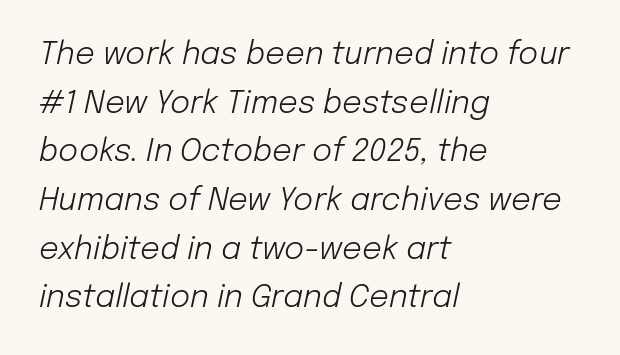
{"italic": "yes", "lean": "right", "slant_degrees": 12, "bold": "no", "weight": "light", "width": "normal", "stroke_contrast": "low", "x_height": "medium", "monospaced": "no", "underline": "no", "align": "left", "line_spacing": "normal", "line_spacing_ratio": 1.57, "letter_spacing": "normal", "letter_spacing_em": 0.0, "glyph_px": 31}
